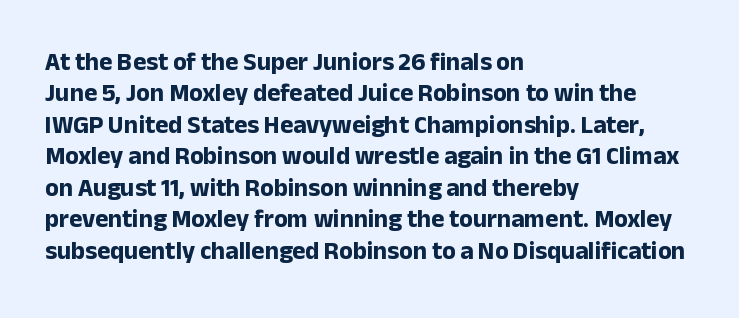
Horizontal alignment here is leftward, the default for most running prose. These lines were composed using upright roman letters. Quick note: underline off. Words appear dense and cohesive because spacing is normal. Honestly, the row spacing looks completely unremarkable. Heft: maximum for text — a bold.
